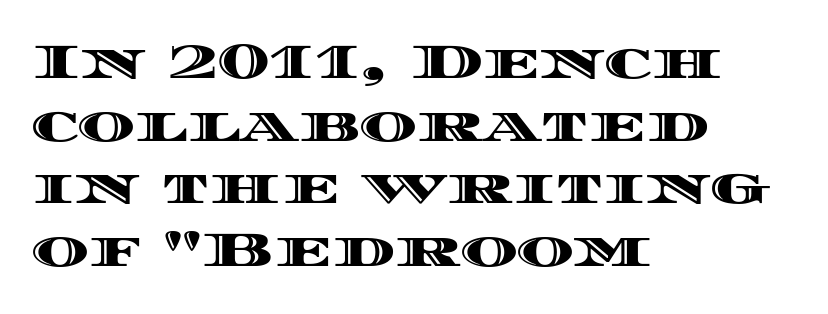
Q: Is the text italic (slanted)? A: No, it is upright.
Q: Is the text underlined? A: No.
Q: How is the paragraph aligned? A: Left-aligned.
Q: Is the spacing between letters normal or unusually wide? A: Normal.
Q: Is the spacing between lines tight, normal or loose? A: Normal.
Q: Width (condensed, normal, or wide)? A: Wide.
Q: x-height? A: Large.
Q: Monospaced? A: No.
